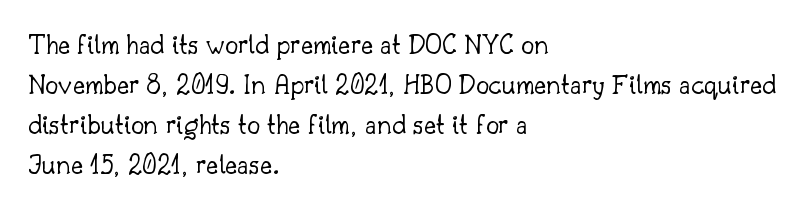
The image shows 29 px light type, upright; set left-aligned, normal line spacing (1.38x), normal letter spacing, not underlined; low stroke contrast and a small x-height.
